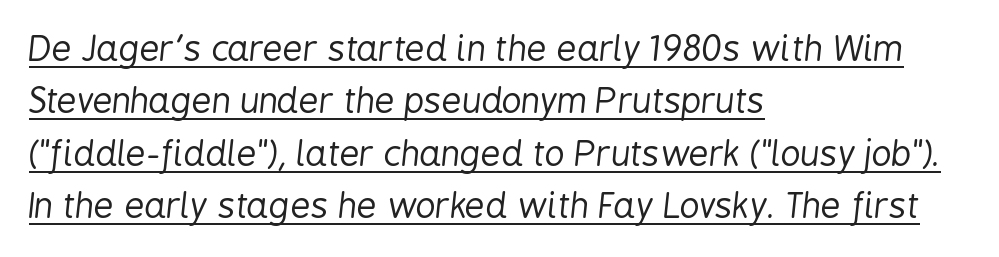
{"italic": "yes", "lean": "right", "slant_degrees": 6, "bold": "no", "weight": "regular", "width": "condensed", "stroke_contrast": "low", "x_height": "medium", "monospaced": "no", "underline": "yes", "align": "left", "line_spacing": "normal", "line_spacing_ratio": 1.5, "letter_spacing": "normal", "letter_spacing_em": 0.0, "glyph_px": 35}
